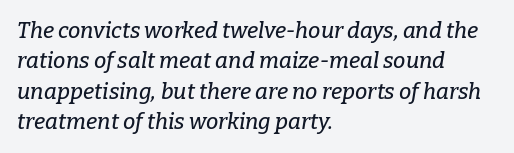
Q: Is the text italic (slanted)? A: Yes, it leans right by about 9 degrees.
Q: Is the text underlined? A: No.
Q: How is the paragraph aligned? A: Left-aligned.
Q: Is the spacing between letters normal or unusually wide? A: Normal.
Q: Is the spacing between lines tight, normal or loose? A: Normal.
